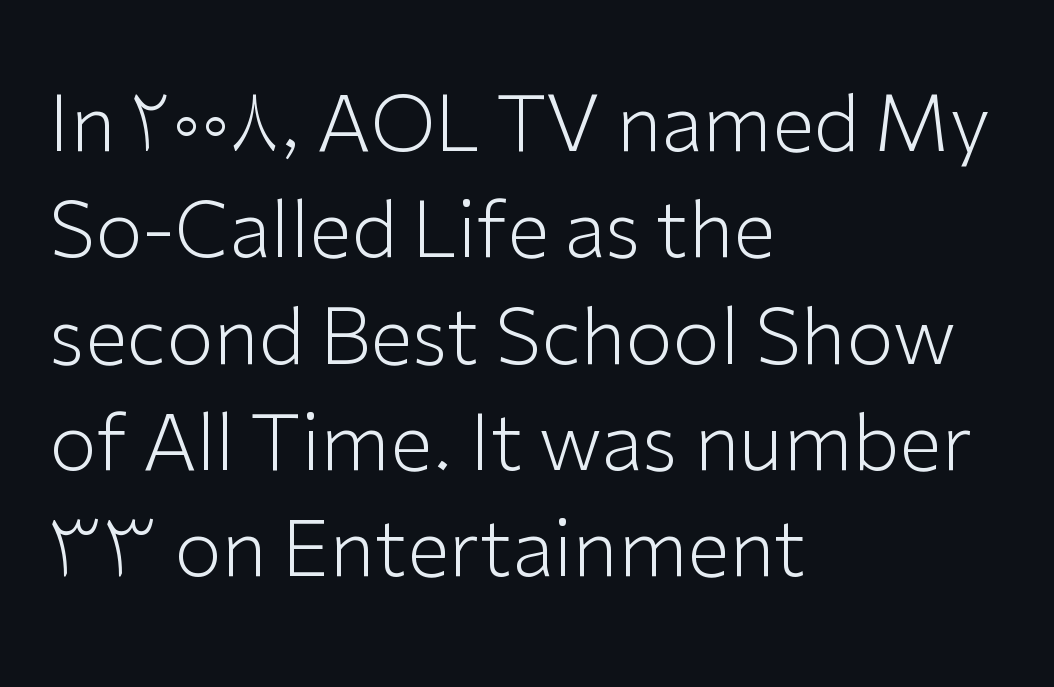
The passage shown is typed in a proportional face where columns would drift. No word sits above an underline. The paragraph has a hard left edge and a soft right edge. Grotesque or geometric, the face here clearly has no serifs. A normal amount of white space separates one row of letters from the next.
